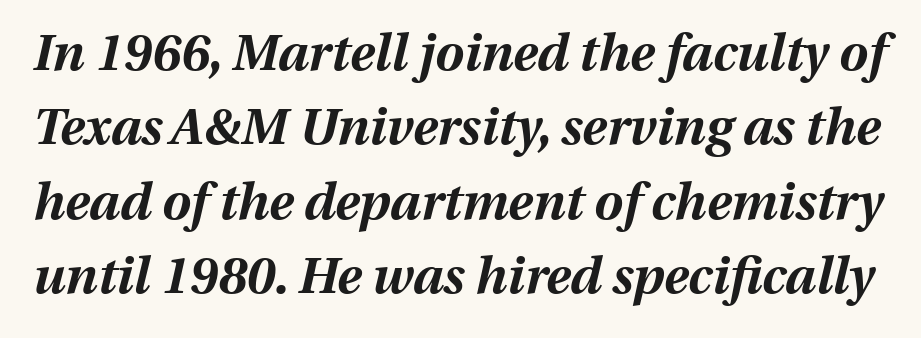
{"italic": "yes", "lean": "right", "slant_degrees": 13, "bold": "yes", "weight": "bold", "width": "normal", "stroke_contrast": "medium", "x_height": "medium", "monospaced": "no", "underline": "no", "line_spacing": "normal", "line_spacing_ratio": 1.46, "letter_spacing": "normal", "letter_spacing_em": 0.0, "glyph_px": 51}
